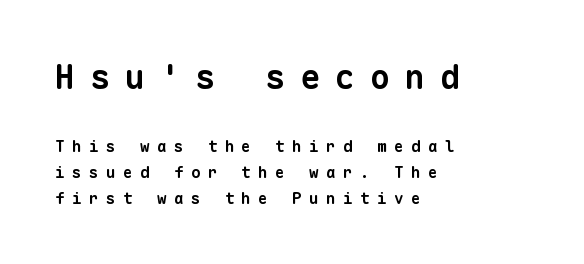
{"serif": "no", "bold": "yes", "weight": "bold", "width": "normal", "stroke_contrast": "low", "x_height": "medium", "monospaced": "yes", "underline": "no", "align": "left", "line_spacing": "normal", "line_spacing_ratio": 1.62, "letter_spacing": "wide", "letter_spacing_em": 0.46, "larger_block": "first", "size_ratio": 2.06, "glyph_px": 33}
